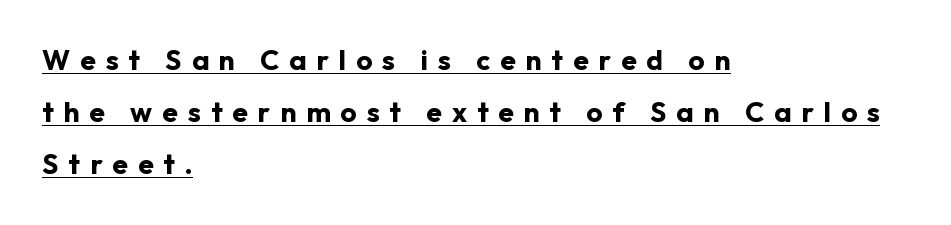
The image shows 28 px bold sans-serif type, upright; set left-aligned, line spacing 1.86x, unusually wide letter spacing (+0.36 em), underlined; low stroke contrast and a medium x-height.
